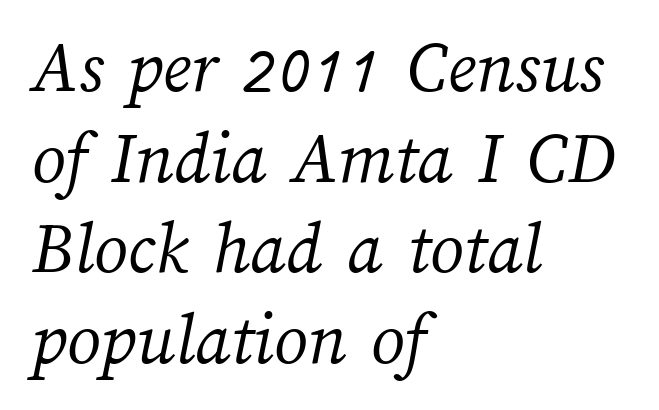
Q: Is the text bold? A: No.
Q: Is the text underlined? A: No.
Q: How is the paragraph aligned? A: Left-aligned.
Q: Is the spacing between letters normal or unusually wide? A: Normal.
Q: Width (condensed, normal, or wide)? A: Normal.
Q: Stroke contrast? A: Medium.
Q: x-height? A: Medium.
Q: Monospaced? A: No.
